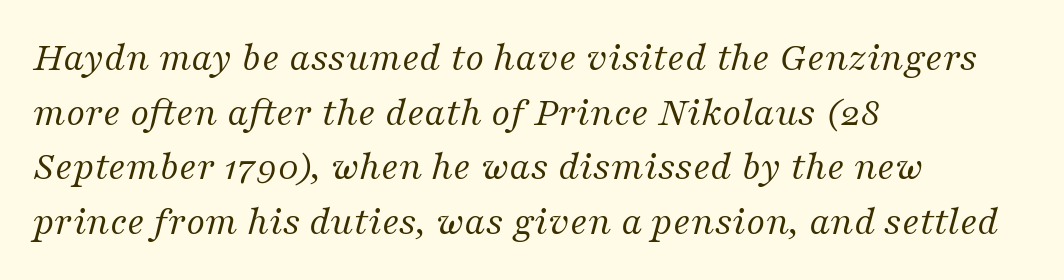
The face looks like a standard text weight, possibly lighter. Where is the straight margin? On the left. Is there much room between lines? A standard amount, neither cramped nor airy. The letters advance in unequal steps, a hallmark of proportional type.
